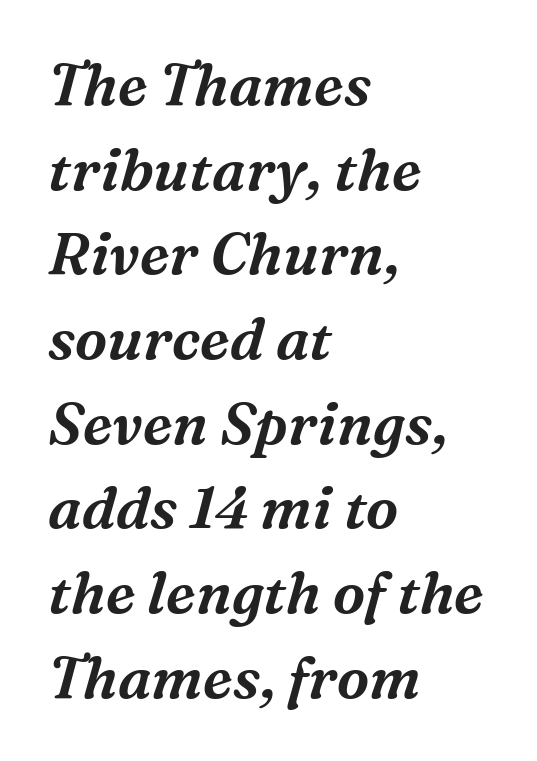
Q: Is the text italic (slanted)? A: Yes, it leans right by about 16 degrees.
Q: Is the typeface a serif or a sans-serif typeface? A: Serif.
Q: Is the text underlined? A: No.
Q: How is the paragraph aligned? A: Left-aligned.
Q: Is the spacing between letters normal or unusually wide? A: Normal.
Q: Is the spacing between lines tight, normal or loose? A: Normal.
Q: Width (condensed, normal, or wide)? A: Normal.
Q: Stroke contrast? A: Medium.
Q: x-height? A: Medium.
Q: Monospaced? A: No.
